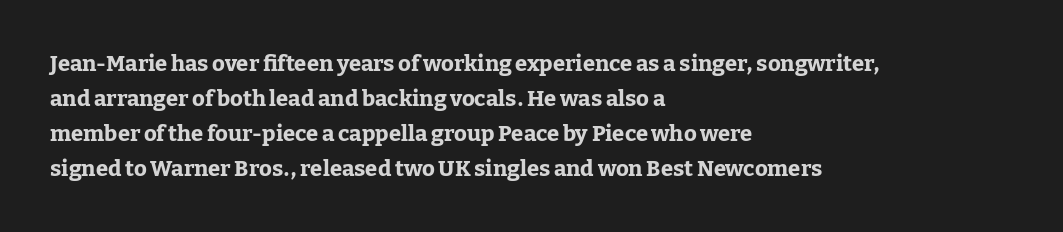
Q: Is the text bold? A: Yes.
Q: Is the text italic (slanted)? A: No, it is upright.
Q: Is the text underlined? A: No.
Q: How is the paragraph aligned? A: Left-aligned.
Q: Is the spacing between letters normal or unusually wide? A: Normal.
Q: Is the spacing between lines tight, normal or loose? A: Normal.
